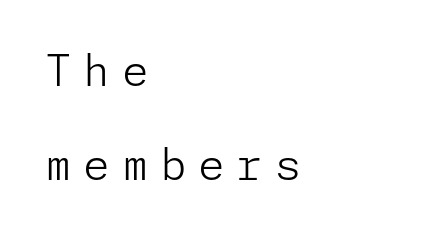
A clean baseline with only descenders dipping below it. Posture: vertical. Which margin do the lines hug? The left one — the right edge is uneven. Unlike a traditional serif, this face leaves its strokes unadorned.
